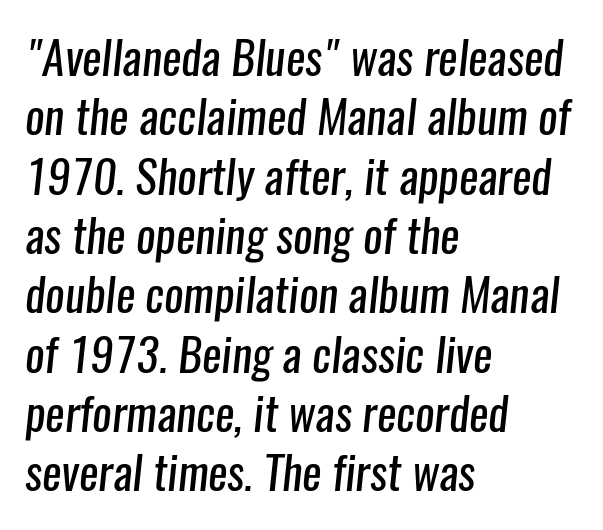
{"serif": "no", "bold": "no", "weight": "regular", "width": "condensed", "stroke_contrast": "low", "x_height": "medium", "monospaced": "no", "underline": "no", "align": "left", "line_spacing": "normal", "line_spacing_ratio": 1.29, "letter_spacing": "normal", "letter_spacing_em": 0.0, "glyph_px": 46}
